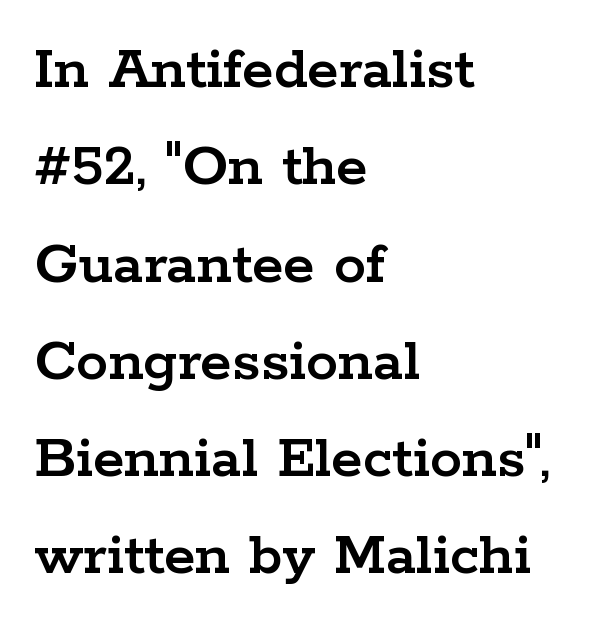
The image shows 64 px wide serif type, upright; set left-aligned, normal line spacing (1.52x), normal letter spacing, not underlined; low stroke contrast and a medium x-height.
